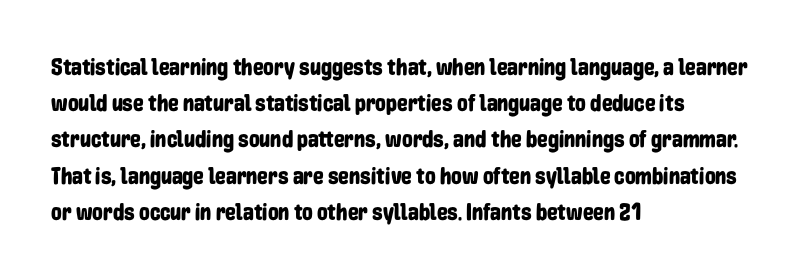
{"italic": "no", "underline": "no", "align": "left", "line_spacing": "normal", "line_spacing_ratio": 1.51, "letter_spacing": "normal", "letter_spacing_em": 0.0, "glyph_px": 24}
